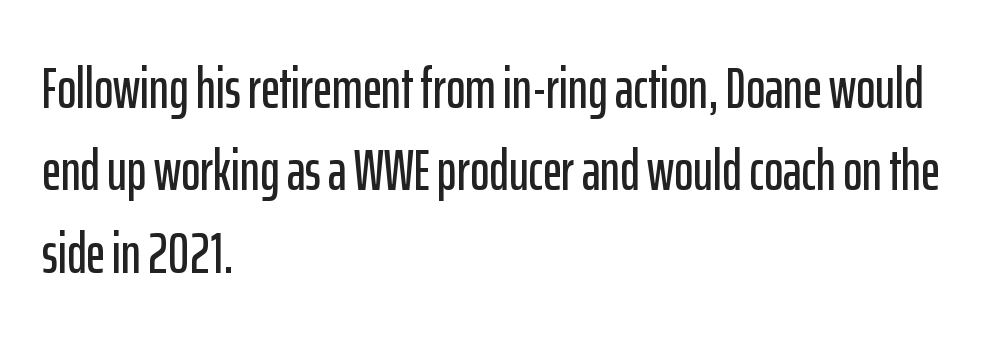
Q: Is the text italic (slanted)? A: No, it is upright.
Q: Is the typeface a serif or a sans-serif typeface? A: Sans-serif.
Q: Is the text underlined? A: No.
Q: How is the paragraph aligned? A: Left-aligned.
Q: Is the spacing between letters normal or unusually wide? A: Normal.
Q: Is the spacing between lines tight, normal or loose? A: Normal.
Q: Width (condensed, normal, or wide)? A: Condensed.
Q: Stroke contrast? A: Low.
Q: x-height? A: Medium.
Q: Monospaced? A: No.
